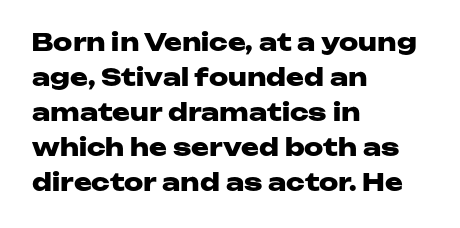
The image shows 24 px bold type, upright; set left-aligned, normal line spacing (1.46x), normal letter spacing, not underlined.
